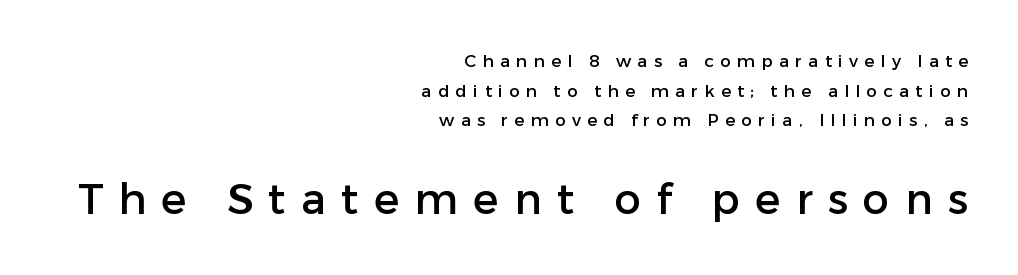
Size contrast runs from small at the top to large at the bottom. The font's upright variant was chosen for this text. In terms of letterform style, serifs are entirely absent. Words appear elongated and porous because spacing is wide.
